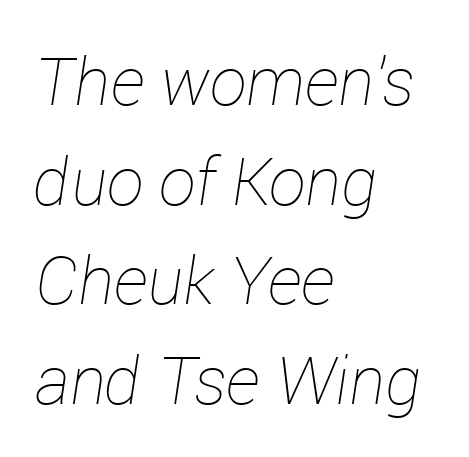
Q: Is the text bold? A: No.
Q: Is the text italic (slanted)? A: Yes, it leans right by about 12 degrees.
Q: Is the text underlined? A: No.
Q: How is the paragraph aligned? A: Left-aligned.
Q: Is the spacing between letters normal or unusually wide? A: Normal.
Q: Is the spacing between lines tight, normal or loose? A: Normal.
Q: Width (condensed, normal, or wide)? A: Normal.
Q: Stroke contrast? A: Low.
Q: x-height? A: Medium.
Q: Monospaced? A: No.
